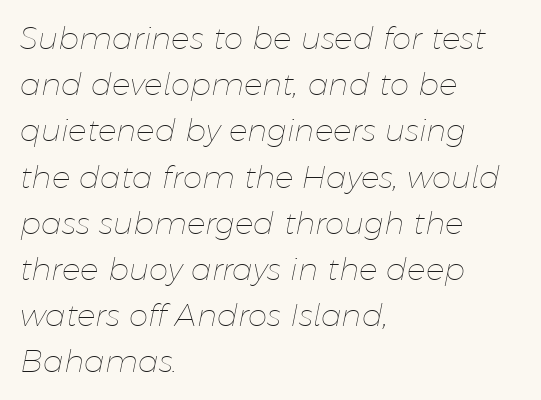
{"italic": "yes", "lean": "right", "slant_degrees": 11, "bold": "no", "weight": "thin", "width": "normal", "stroke_contrast": "low", "x_height": "medium", "monospaced": "no", "underline": "no", "align": "left", "line_spacing": "normal", "line_spacing_ratio": 1.49, "letter_spacing": "normal", "letter_spacing_em": 0.0, "glyph_px": 31}
